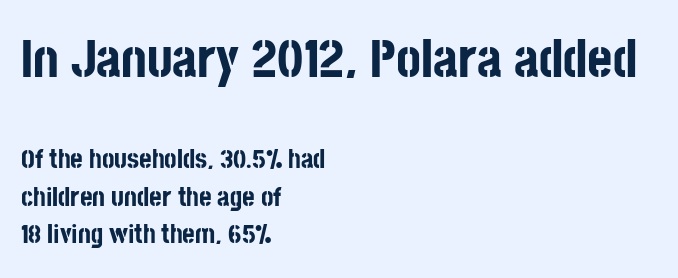
The image shows 54 px bold, condensed sans-serif type, upright; set left-aligned, normal line spacing (1.4x), normal letter spacing, not underlined; the first (top) block is 2.0x larger; low stroke contrast and a large x-height.
